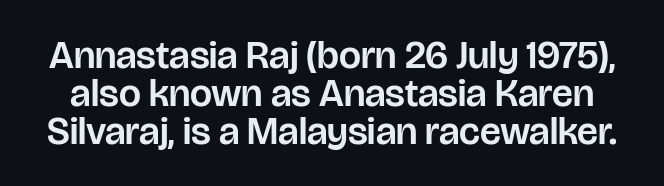
The rendering shows plain stroke endings on the letterforms — a sans-serif design. Any mark beneath the type? The region is blank. The face used here is proportionally spaced, like ordinary book or web type. Spacing between characters is what you'd get straight out of the box. Does the leading feel generous? Not at all — it's pinched. Rendered with straight, roman letterforms.
